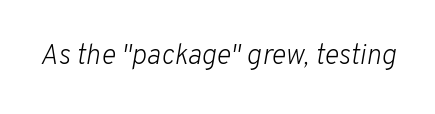
This sample has the flowing, uneven cadence of proportional lettering. The typography opts for an oblique posture over an upright one. Bare-footed words on every line. The strokes are not fattened; the text isn't bold.
